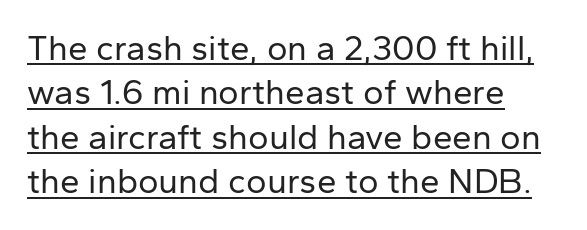
{"serif": "no", "italic": "no", "bold": "no", "weight": "regular", "width": "normal", "stroke_contrast": "low", "x_height": "medium", "monospaced": "no", "underline": "yes", "align": "left", "line_spacing": "normal", "line_spacing_ratio": 1.27, "letter_spacing": "normal", "letter_spacing_em": 0.0, "glyph_px": 35}
